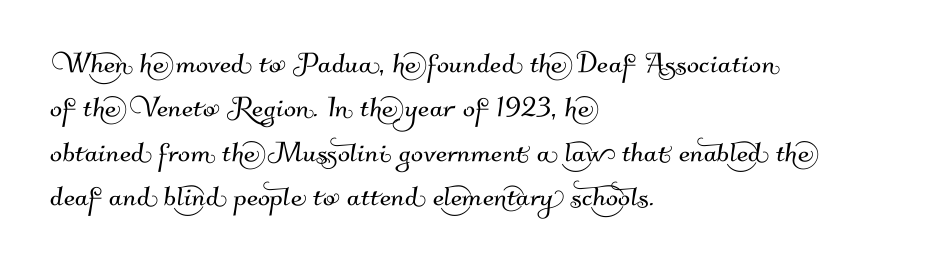
{"serif": "no", "width": "normal", "stroke_contrast": "medium", "x_height": "small", "monospaced": "no", "underline": "no", "align": "left", "line_spacing_ratio": 1.23, "letter_spacing": "normal", "letter_spacing_em": 0.0, "glyph_px": 36}
